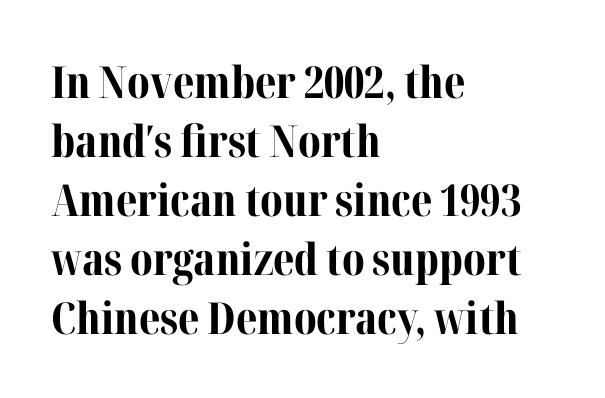
Q: Is the text bold? A: Yes.
Q: Is the text italic (slanted)? A: No, it is upright.
Q: Is the typeface a serif or a sans-serif typeface? A: Serif.
Q: Is the text underlined? A: No.
Q: How is the paragraph aligned? A: Left-aligned.
Q: Is the spacing between letters normal or unusually wide? A: Normal.
Q: Is the spacing between lines tight, normal or loose? A: Normal.
Q: Width (condensed, normal, or wide)? A: Normal.
Q: Stroke contrast? A: Medium.
Q: x-height? A: Medium.
Q: Monospaced? A: No.
